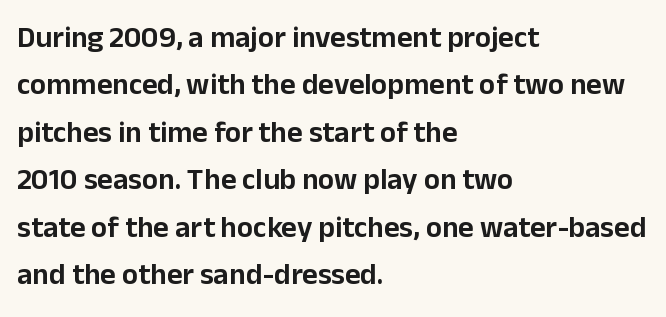
{"serif": "no", "italic": "no", "width": "normal", "stroke_contrast": "low", "x_height": "medium", "monospaced": "no", "underline": "no", "align": "left", "line_spacing": "normal", "line_spacing_ratio": 1.58, "letter_spacing": "normal", "letter_spacing_em": 0.0, "glyph_px": 30}
